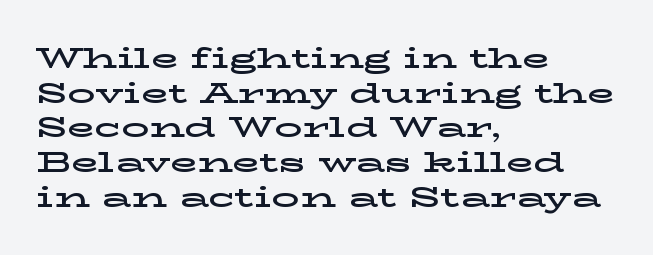
Characters follow at the spacing the type designer built in. Descender tails drop into unmarked territory. Notice how the stems are strictly vertical — no italics here. The rendering uses natural spacing where letterforms have individual widths. Is this a sans? No — the strokes have serifs. These lines stack with their left ends in a neat column.
